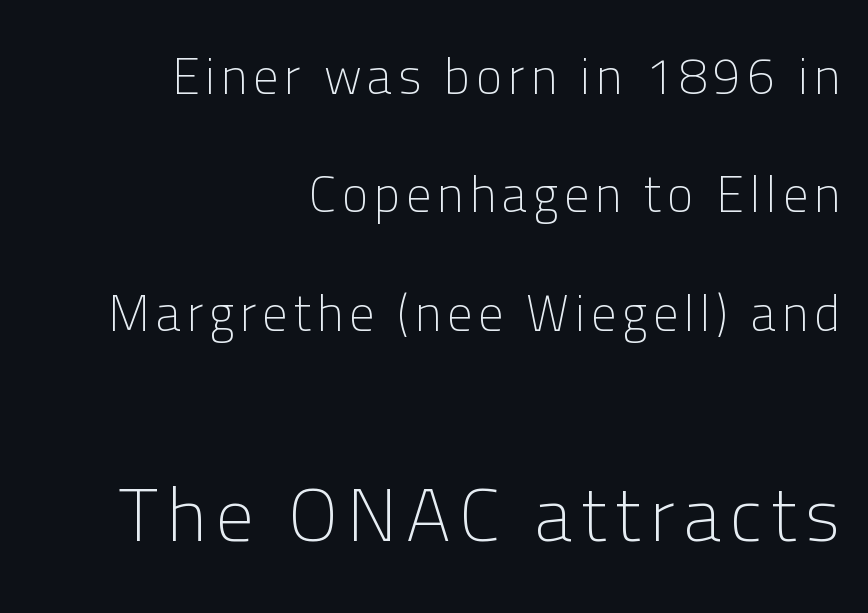
The image shows 75 px light sans-serif type, upright; set right-aligned, loose line spacing (2.37x), not underlined; the second (bottom) block is 1.5x larger; low stroke contrast and a medium x-height.
